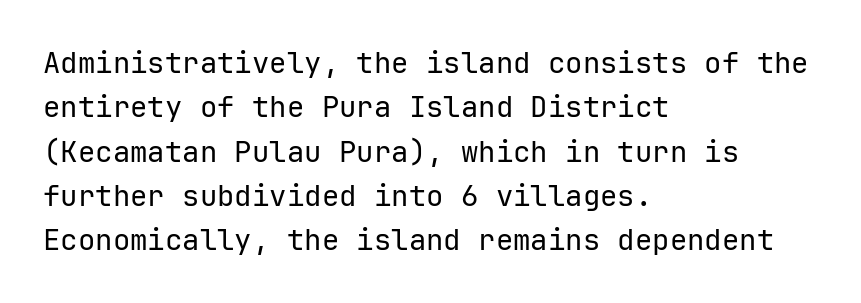
{"serif": "no", "italic": "no", "bold": "no", "weight": "regular", "width": "normal", "stroke_contrast": "low", "x_height": "medium", "monospaced": "yes", "underline": "no", "align": "left", "line_spacing": "normal", "line_spacing_ratio": 1.53, "letter_spacing": "normal", "letter_spacing_em": 0.0, "glyph_px": 29}
